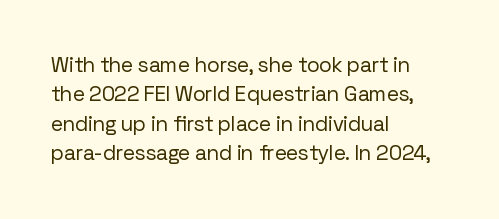
Q: Is the text bold? A: No.
Q: Is the text italic (slanted)? A: No, it is upright.
Q: Is the text underlined? A: No.
Q: How is the paragraph aligned? A: Left-aligned.
Q: Is the spacing between letters normal or unusually wide? A: Normal.
Q: Is the spacing between lines tight, normal or loose? A: Normal.
